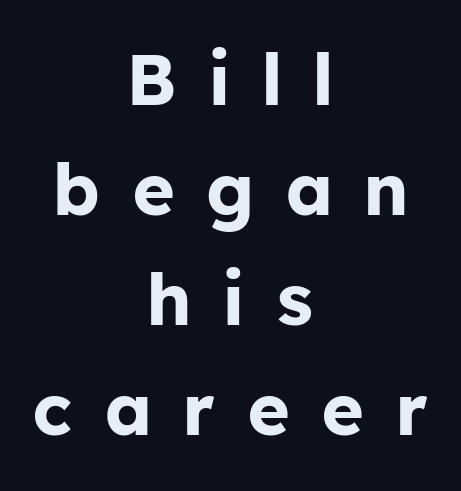
The image shows 72 px bold sans-serif type, upright; set centered, normal line spacing (1.53x), unusually wide letter spacing (+0.46 em), not underlined; low stroke contrast and a medium x-height.
